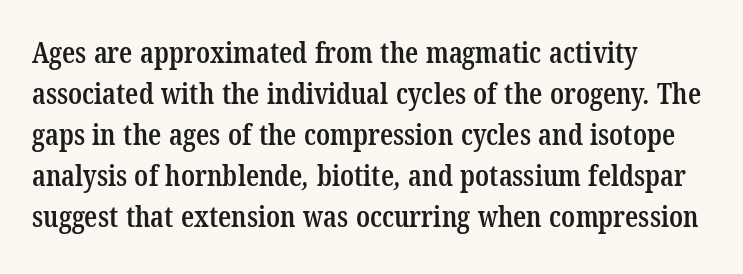
{"serif": "yes", "bold": "semi", "weight": "semibold", "width": "condensed", "stroke_contrast": "low", "x_height": "medium", "monospaced": "no", "underline": "no", "align": "left", "line_spacing": "normal", "line_spacing_ratio": 1.41, "letter_spacing": "normal", "letter_spacing_em": 0.0, "glyph_px": 29}
